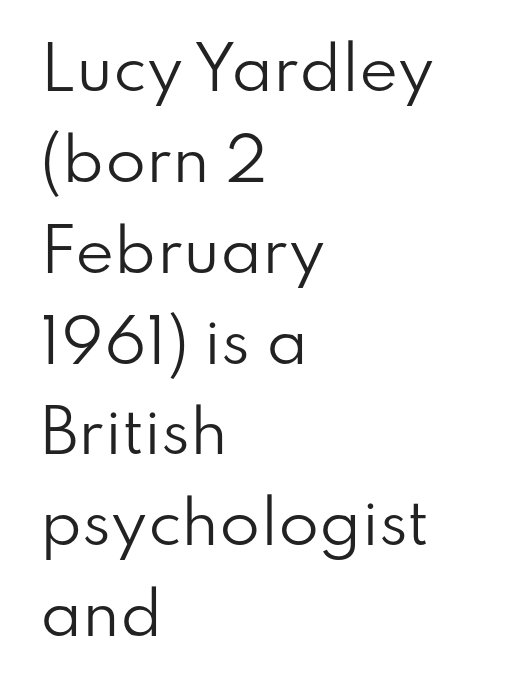
The image shows 59 px regular-weight sans-serif type, upright; set left-aligned, normal line spacing (1.54x), normal letter spacing, not underlined; low stroke contrast and a small x-height.
